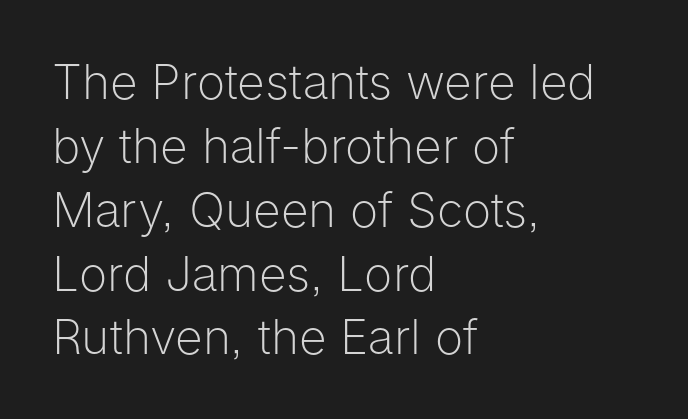
{"serif": "no", "italic": "no", "bold": "no", "weight": "light", "width": "normal", "stroke_contrast": "low", "x_height": "medium", "monospaced": "no", "underline": "no", "align": "left", "line_spacing": "normal", "line_spacing_ratio": 1.33, "letter_spacing": "normal", "letter_spacing_em": 0.0, "glyph_px": 48}
